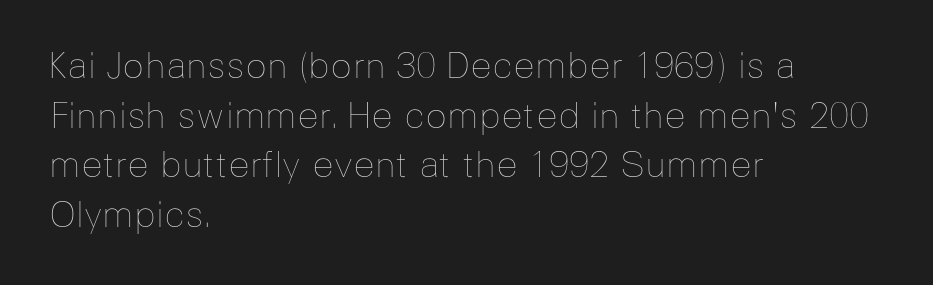
{"italic": "no", "bold": "no", "weight": "thin", "width": "normal", "stroke_contrast": "low", "x_height": "medium", "monospaced": "no", "underline": "no", "align": "left", "line_spacing": "normal", "line_spacing_ratio": 1.38, "letter_spacing": "normal", "letter_spacing_em": 0.0, "glyph_px": 36}
